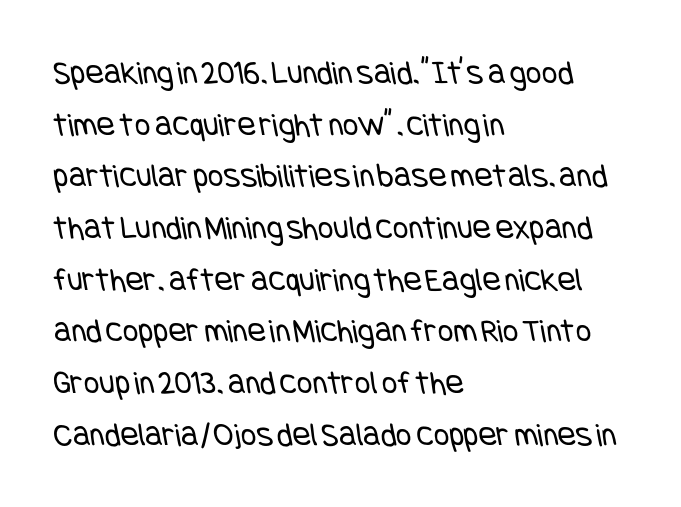
The image shows 34 px regular-weight, condensed sans-serif type; set left-aligned, normal line spacing (1.52x), normal letter spacing, not underlined; low stroke contrast and a large x-height.
